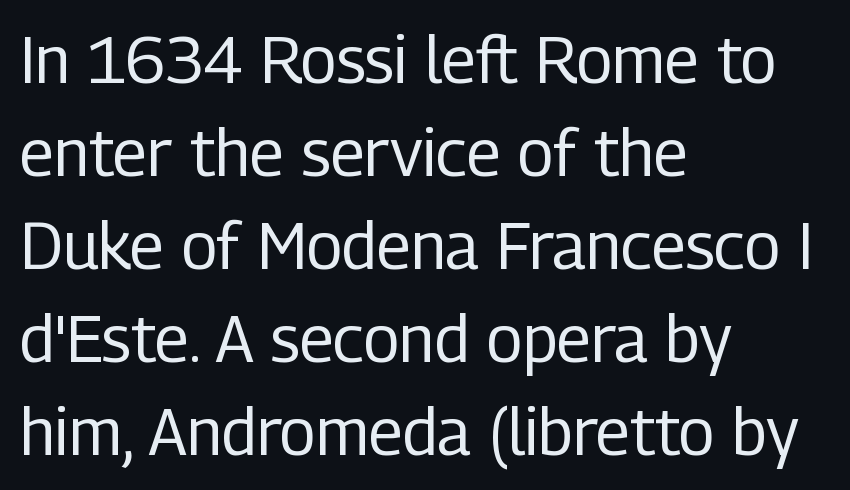
The image shows 65 px regular-weight, condensed sans-serif type, upright; set left-aligned, normal line spacing (1.43x), normal letter spacing, not underlined; low stroke contrast and a medium x-height.
